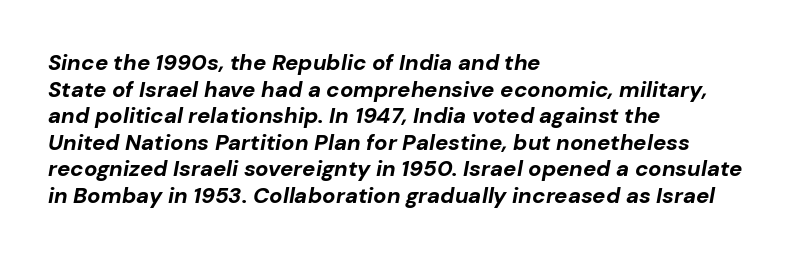
The image shows 22 px bold type, italic (leaning right); set left-aligned, line spacing 1.21x, normal letter spacing, not underlined.
